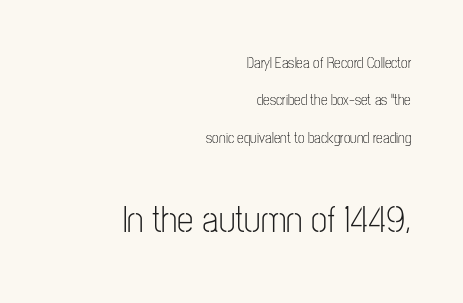
Q: Is the text bold? A: No.
Q: Is the text italic (slanted)? A: No, it is upright.
Q: Is the typeface a serif or a sans-serif typeface? A: Sans-serif.
Q: Is the text underlined? A: No.
Q: How is the paragraph aligned? A: Right-aligned.
Q: Is the spacing between letters normal or unusually wide? A: Normal.
Q: Is the spacing between lines tight, normal or loose? A: Loose.
Q: Which block of text is set in a larger size, the first (top) or the second (bottom)? A: The second (bottom) one.
Q: Width (condensed, normal, or wide)? A: Condensed.
Q: Stroke contrast? A: Low.
Q: x-height? A: Medium.
Q: Monospaced? A: No.
